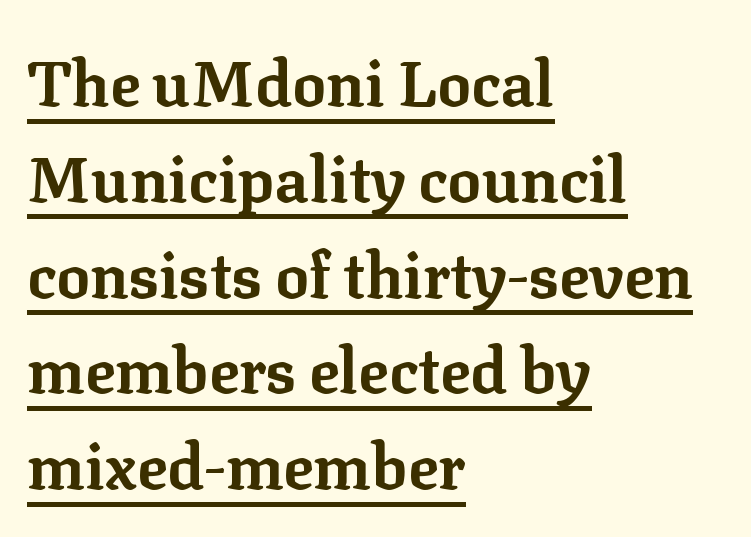
Each line of the rendering has a horizontal stroke beneath the glyphs. Typesetter's note: full bold, strokes at maximum text heaviness. In terms of letterspacing, this is plain default setting. Line starts are locked; line ends wander.
